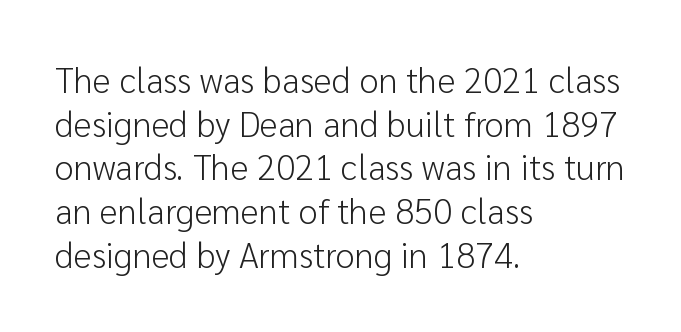
Q: Is the text bold? A: No.
Q: Is the text italic (slanted)? A: No, it is upright.
Q: Is the typeface a serif or a sans-serif typeface? A: Sans-serif.
Q: Is the text underlined? A: No.
Q: How is the paragraph aligned? A: Left-aligned.
Q: Is the spacing between letters normal or unusually wide? A: Normal.
Q: Is the spacing between lines tight, normal or loose? A: Normal.
Q: Width (condensed, normal, or wide)? A: Normal.
Q: Stroke contrast? A: Low.
Q: x-height? A: Medium.
Q: Monospaced? A: No.
